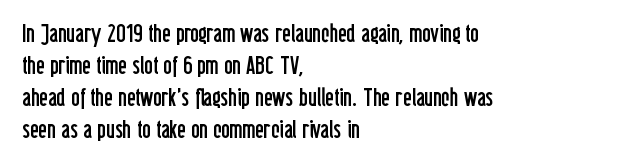
Q: Is the text bold? A: No.
Q: Is the text italic (slanted)? A: No, it is upright.
Q: Is the text underlined? A: No.
Q: How is the paragraph aligned? A: Left-aligned.
Q: Is the spacing between letters normal or unusually wide? A: Normal.
